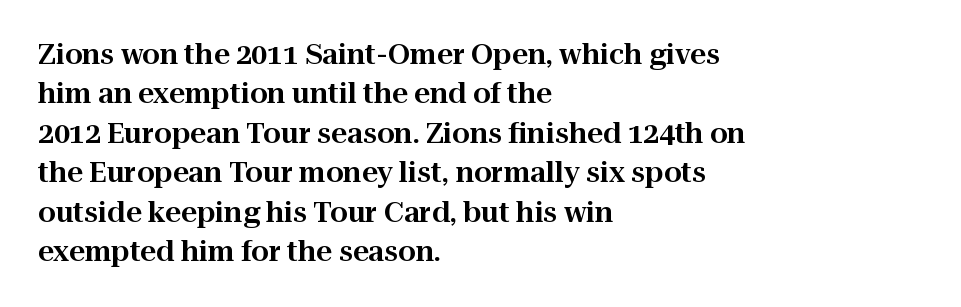
The passage shown is not underscored anywhere. Vertical spacing — default. One-word summary of the alignment: left. Default kerning and tracking; the words read as compact shapes.
